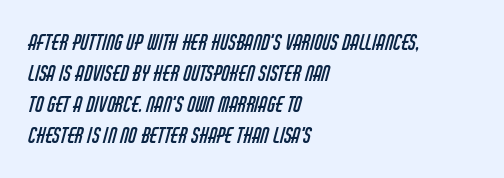
The paragraph shown leans on its left margin. Short note: letters normally spaced. A bare baseline throughout the passage. Is there much room between lines? A standard amount, neither cramped nor airy. Think standard paragraph weight, or any step lighter than that.
